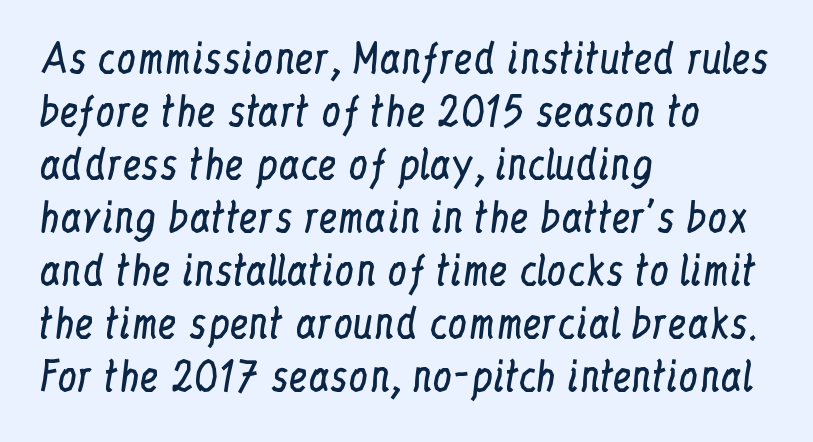
The image shows 39 px regular-weight, condensed serif type; set left-aligned, normal line spacing (1.36x), normal letter spacing, not underlined; low stroke contrast and a medium x-height.
